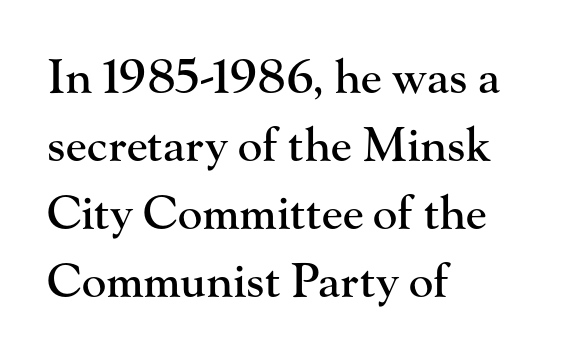
{"serif": "yes", "italic": "no", "width": "normal", "stroke_contrast": "high", "x_height": "small", "monospaced": "no", "underline": "no", "align": "left", "line_spacing": "normal", "line_spacing_ratio": 1.48, "letter_spacing": "normal", "letter_spacing_em": 0.0, "glyph_px": 46}
